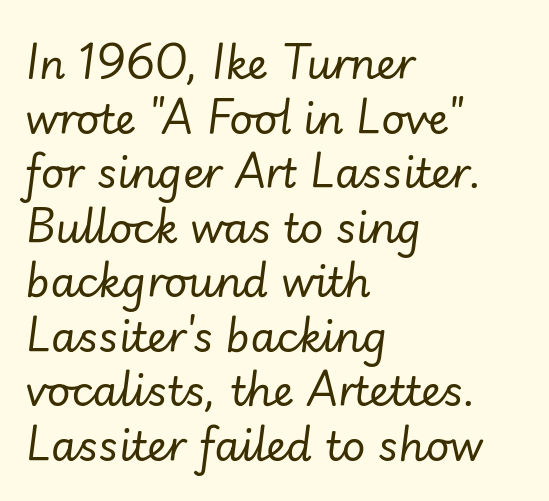
The image shows 41 px regular-weight type, italic (leaning right); set left-aligned, normal line spacing (1.33x), normal letter spacing, not underlined; low stroke contrast and a small x-height.
